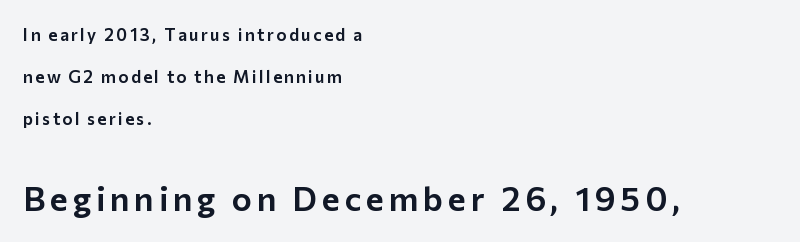
Q: Is the text italic (slanted)? A: No, it is upright.
Q: Is the typeface a serif or a sans-serif typeface? A: Sans-serif.
Q: Is the text underlined? A: No.
Q: How is the paragraph aligned? A: Left-aligned.
Q: Is the spacing between lines tight, normal or loose? A: Loose.
Q: Which block of text is set in a larger size, the first (top) or the second (bottom)? A: The second (bottom) one.
Q: Width (condensed, normal, or wide)? A: Normal.
Q: Stroke contrast? A: Low.
Q: x-height? A: Medium.
Q: Monospaced? A: No.
